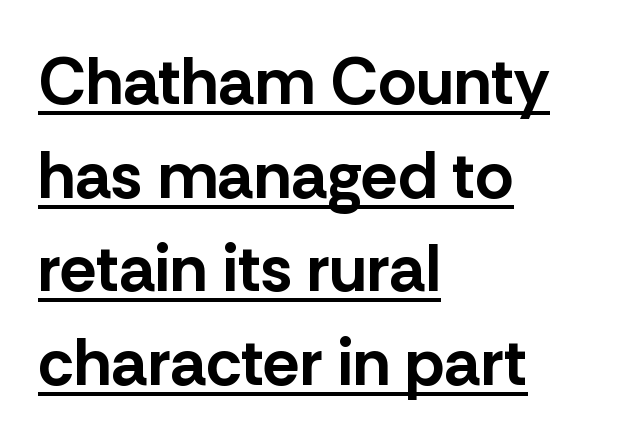
Every stem runs plumb, perpendicular to the baseline. These lines are set flush left with a ragged right edge. The rendering uses natural spacing where letterforms have individual widths. Rows of type keep a routine distance in the vertical direction. This is heavy type, rendered in bold. Here the glyphs are tracked normally, forming tight word shapes.
